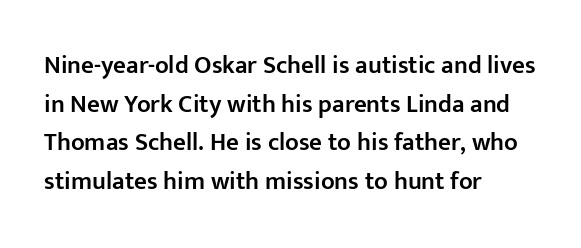
The image shows 25 px text type, upright; set left-aligned, normal line spacing (1.55x), normal letter spacing, not underlined.
